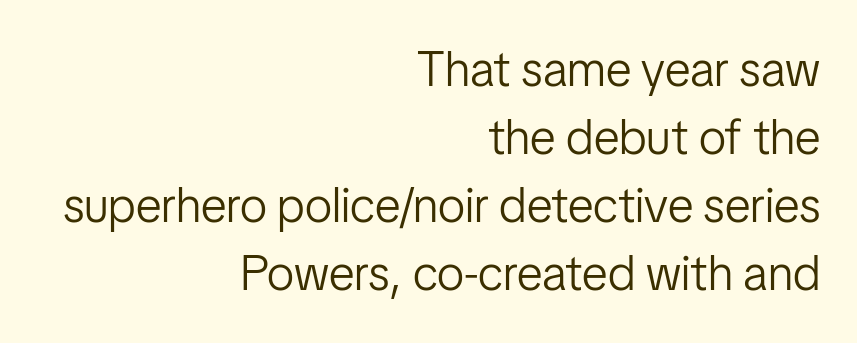
The image shows 49 px light, condensed sans-serif type, upright; set right-aligned, normal line spacing (1.39x), normal letter spacing, not underlined; low stroke contrast and a medium x-height.
